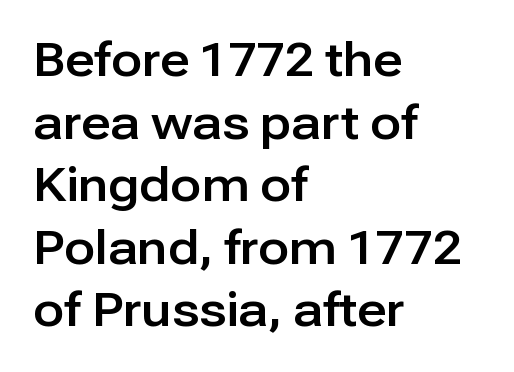
{"serif": "no", "italic": "no", "width": "normal", "stroke_contrast": "low", "x_height": "medium", "monospaced": "no", "underline": "no", "align": "left", "line_spacing": "normal", "line_spacing_ratio": 1.36, "letter_spacing": "normal", "letter_spacing_em": 0.0, "glyph_px": 46}
